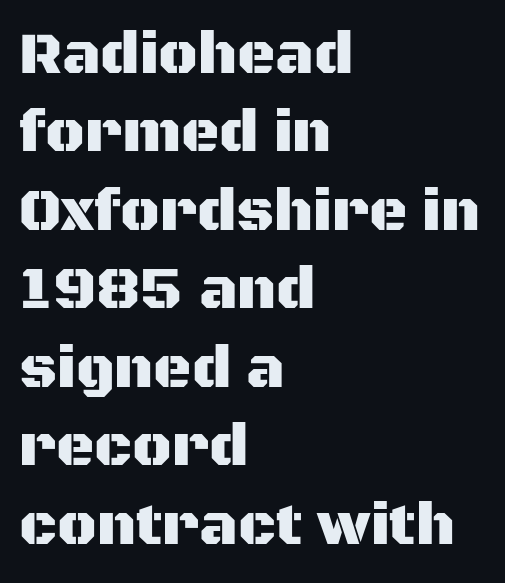
Q: Is the text italic (slanted)? A: No, it is upright.
Q: Is the typeface a serif or a sans-serif typeface? A: Sans-serif.
Q: Is the text underlined? A: No.
Q: How is the paragraph aligned? A: Left-aligned.
Q: Is the spacing between letters normal or unusually wide? A: Normal.
Q: Is the spacing between lines tight, normal or loose? A: Normal.
Q: Width (condensed, normal, or wide)? A: Normal.
Q: Stroke contrast? A: Medium.
Q: x-height? A: Large.
Q: Monospaced? A: No.
